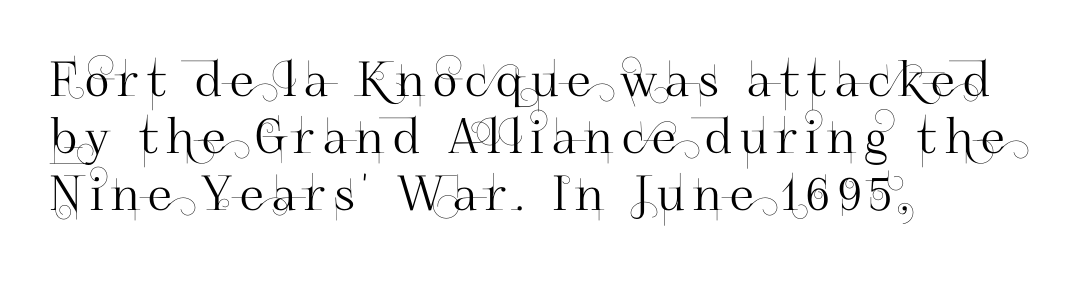
{"serif": "no", "italic": "no", "width": "normal", "stroke_contrast": "high", "x_height": "small", "monospaced": "no", "underline": "no", "align": "left", "line_spacing_ratio": 1.19, "glyph_px": 48}
